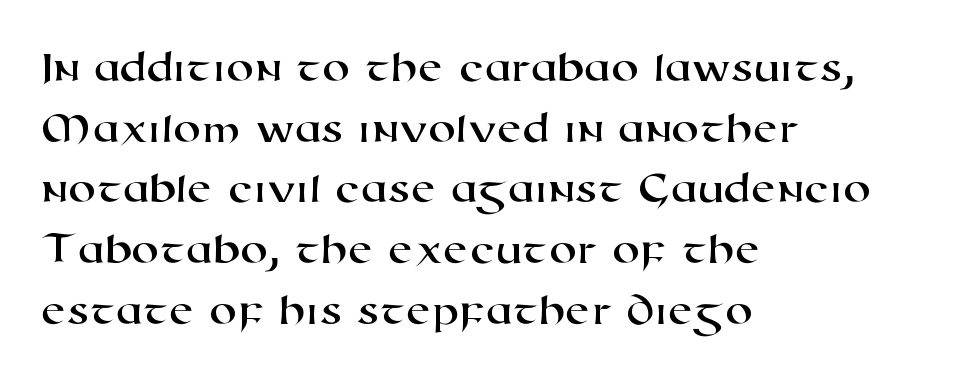
Q: Is the typeface a serif or a sans-serif typeface? A: Sans-serif.
Q: Is the text underlined? A: No.
Q: How is the paragraph aligned? A: Left-aligned.
Q: Is the spacing between letters normal or unusually wide? A: Normal.
Q: Is the spacing between lines tight, normal or loose? A: Normal.
Q: Width (condensed, normal, or wide)? A: Wide.
Q: Stroke contrast? A: High.
Q: x-height? A: Medium.
Q: Monospaced? A: No.
